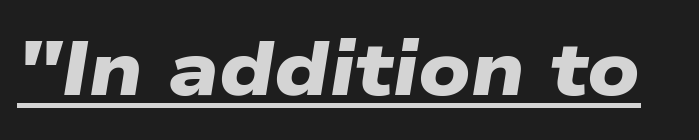
{"serif": "no", "bold": "yes", "weight": "heavy", "width": "wide", "stroke_contrast": "low", "x_height": "medium", "monospaced": "no", "underline": "yes", "letter_spacing": "normal", "letter_spacing_em": 0.0, "glyph_px": 77}
